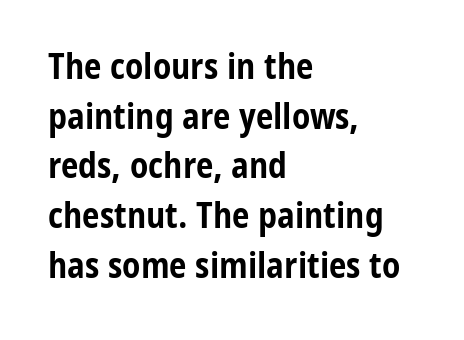
Q: Is the text bold? A: Yes.
Q: Is the text italic (slanted)? A: No, it is upright.
Q: Is the typeface a serif or a sans-serif typeface? A: Sans-serif.
Q: Is the text underlined? A: No.
Q: How is the paragraph aligned? A: Left-aligned.
Q: Is the spacing between letters normal or unusually wide? A: Normal.
Q: Is the spacing between lines tight, normal or loose? A: Normal.
Q: Width (condensed, normal, or wide)? A: Condensed.
Q: Stroke contrast? A: Low.
Q: x-height? A: Medium.
Q: Monospaced? A: No.
